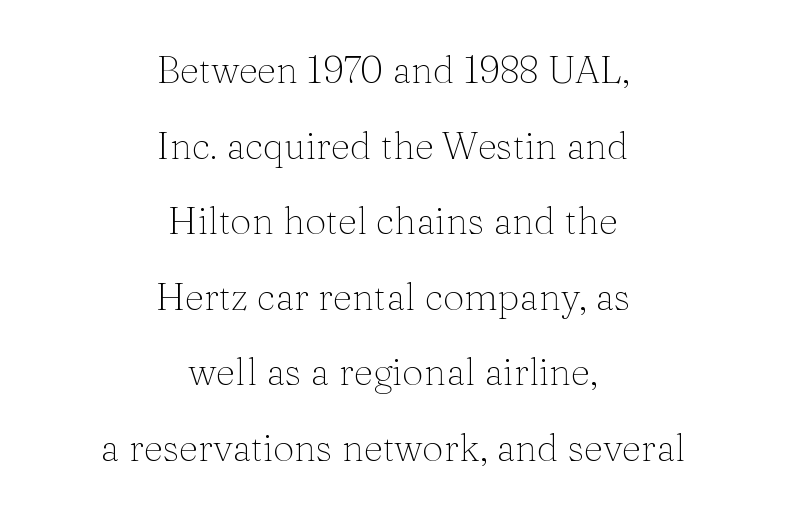
{"serif": "yes", "italic": "no", "bold": "no", "weight": "thin", "width": "normal", "stroke_contrast": "medium", "x_height": "medium", "monospaced": "no", "underline": "no", "align": "center", "line_spacing": "loose", "line_spacing_ratio": 1.99, "letter_spacing": "normal", "letter_spacing_em": 0.0, "glyph_px": 38}
